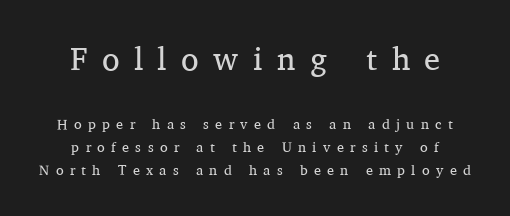
Q: Is the text bold? A: No.
Q: Is the text italic (slanted)? A: No, it is upright.
Q: Is the typeface a serif or a sans-serif typeface? A: Serif.
Q: Is the text underlined? A: No.
Q: How is the paragraph aligned? A: Centered.
Q: Is the spacing between letters normal or unusually wide? A: Unusually wide.
Q: Is the spacing between lines tight, normal or loose? A: Normal.
Q: Which block of text is set in a larger size, the first (top) or the second (bottom)? A: The first (top) one.
Q: Width (condensed, normal, or wide)? A: Normal.
Q: Stroke contrast? A: Medium.
Q: x-height? A: Medium.
Q: Monospaced? A: No.
